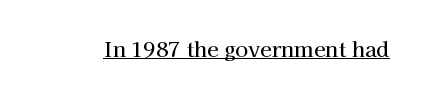
{"italic": "no", "underline": "yes", "letter_spacing": "normal", "letter_spacing_em": 0.0, "glyph_px": 21}
